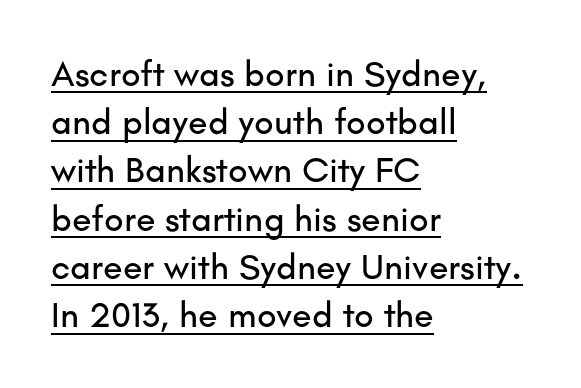
Is this a fixed-width face? No — the glyphs have proportional, varying widths. Regarding serifs, this sample does without them. Short note: letters normally spaced. The words here are underlined.
